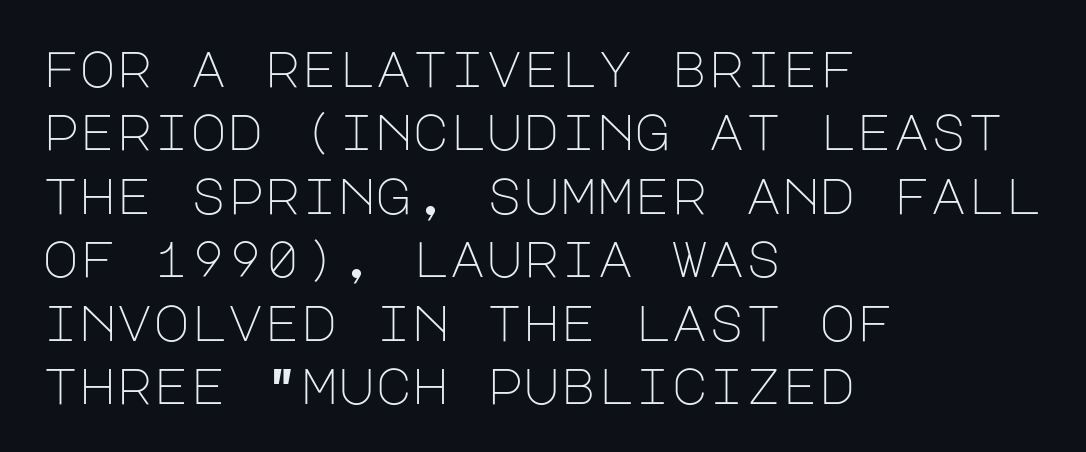
In terms of leading, this rendering sits right in the middle. Heaviness? Minimal to ordinary, like unemphasized prose. Bare-footed words on every line. This sample uses plain, unmodified letter spacing. The glyphs in this specimen are sans serif. The ragged edge is on the right, which tells us the setting is flush left.
